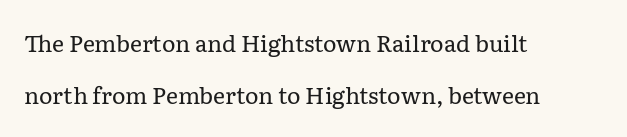
Q: Is the text bold? A: No.
Q: Is the text italic (slanted)? A: No, it is upright.
Q: Is the text underlined? A: No.
Q: How is the paragraph aligned? A: Left-aligned.
Q: Is the spacing between letters normal or unusually wide? A: Normal.
Q: Is the spacing between lines tight, normal or loose? A: Loose.
